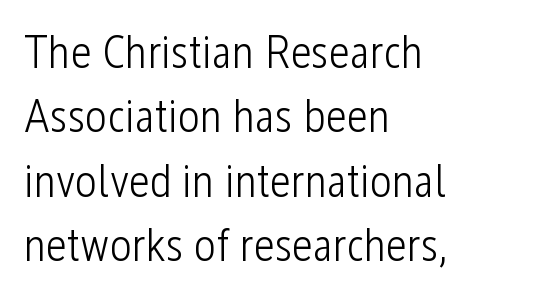
The letterforms sit at book weight or below. Bare-footed words on every line. Glyph-to-glyph distance matches everyday printed text. Nope, not italic — everything's standing straight. The rendering uses natural spacing where letterforms have individual widths.
